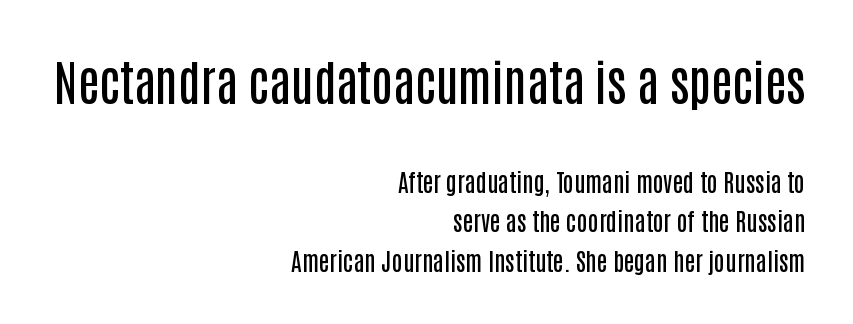
The image shows 48 px semibold, condensed sans-serif type, upright; set right-aligned, normal line spacing (1.64x), normal letter spacing, not underlined; the first (top) block is 2.0x larger; low stroke contrast and a large x-height.
